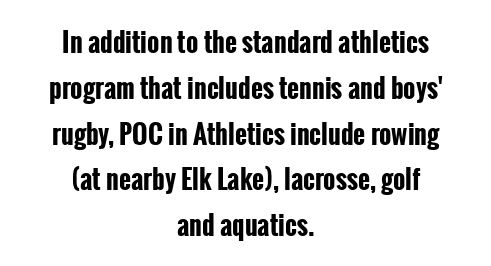
The image shows 26 px bold type, upright; set centered, line spacing 1.76x, normal letter spacing, not underlined.
